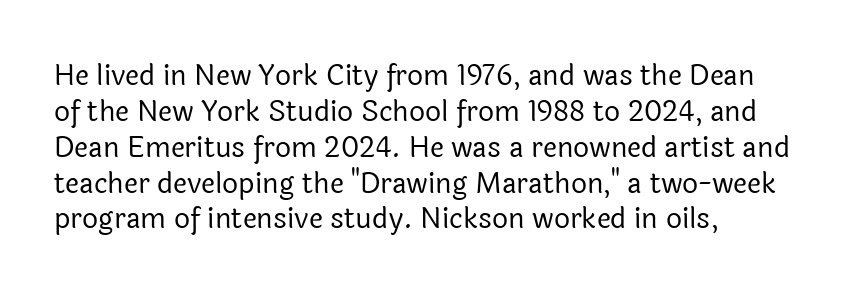
Normally led — the rows are evenly, conventionally spaced. Nope, not italic — everything's standing straight. Ink coverage per letter is moderate at most. Is this a fixed-width face? No — the glyphs have proportional, varying widths. The text block is weighted toward the left margin, trailing off unevenly rightward. Words appear dense and cohesive because spacing is normal.
